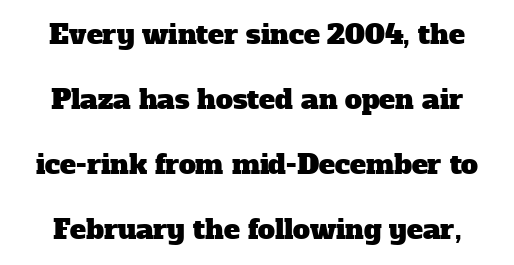
Standard letterfit; no display-style spreading of the glyphs. No word sits above an underline. Does the leading feel generous? Absolutely, it's lavish.
